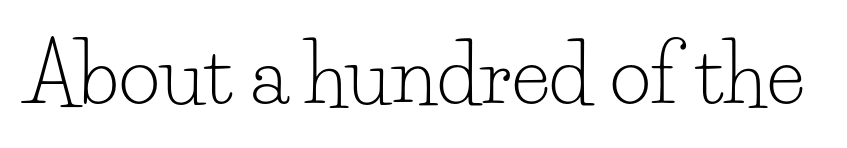
The image shows 80 px light serif type, upright; set normal letter spacing, not underlined; low stroke contrast and a small x-height.
